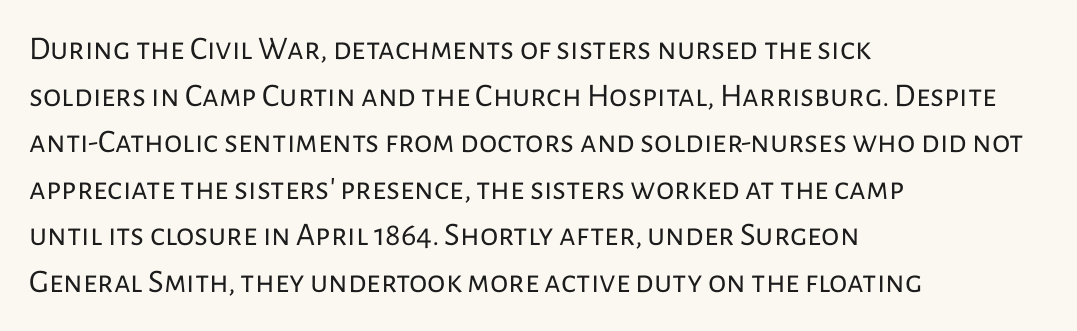
The face used here is rendered with its standard letterfit. This is not heavy type; no bold has been used. Underlining? Definitely not there. Vertically, the passage feels balanced, rows spaced as you'd expect. Think of a printed novel: that variable character pitch is what you see here. This sample uses an upright cut, with every glyph sitting square on the baseline.
